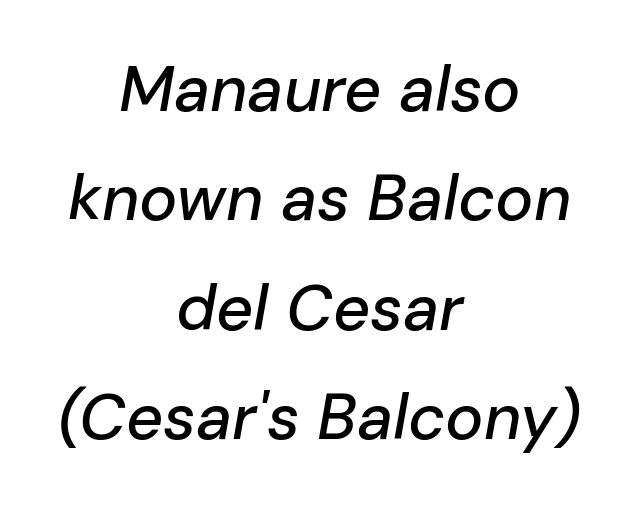
{"italic": "yes", "lean": "right", "slant_degrees": 10, "width": "normal", "stroke_contrast": "low", "x_height": "medium", "monospaced": "no", "underline": "no", "align": "center", "line_spacing_ratio": 1.71, "letter_spacing": "normal", "letter_spacing_em": 0.0, "glyph_px": 64}
